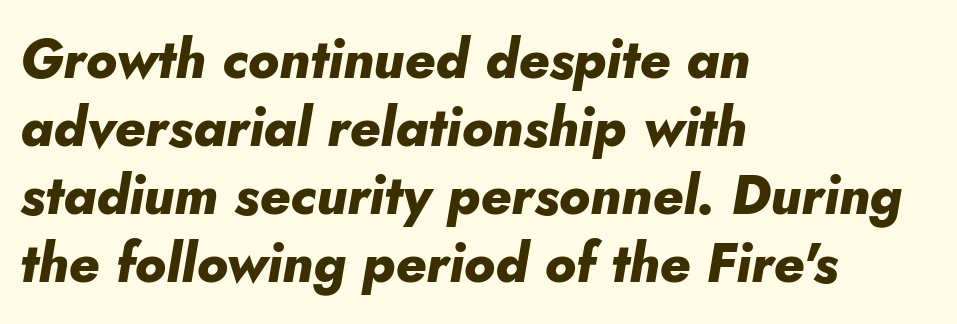
The image shows 54 px heavy type, italic (leaning right); set left-aligned, normal line spacing (1.26x), normal letter spacing, not underlined; low stroke contrast and a small x-height.
